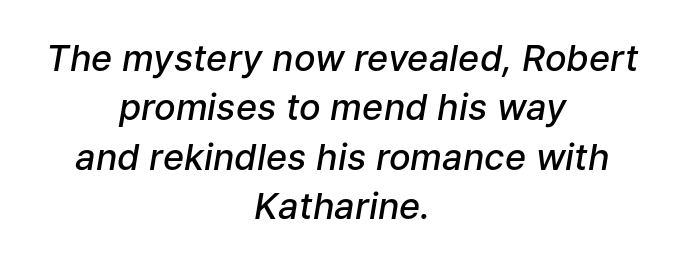
The image shows 36 px semibold type, italic (leaning right); set centered, normal line spacing (1.37x), normal letter spacing, not underlined; low stroke contrast and a medium x-height.
